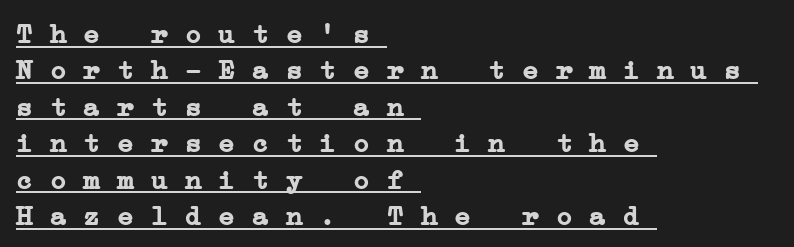
Q: Is the text bold? A: Yes.
Q: Is the typeface a serif or a sans-serif typeface? A: Serif.
Q: Is the text underlined? A: Yes.
Q: How is the paragraph aligned? A: Left-aligned.
Q: Is the spacing between letters normal or unusually wide? A: Normal.
Q: Is the spacing between lines tight, normal or loose? A: Normal.
Q: Width (condensed, normal, or wide)? A: Wide.
Q: Stroke contrast? A: Low.
Q: x-height? A: Medium.
Q: Monospaced? A: Yes.
